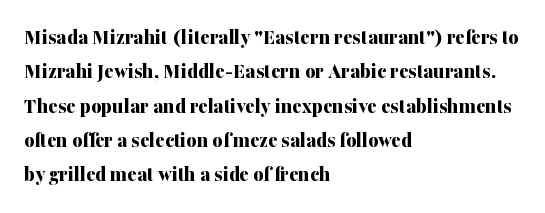
{"italic": "no", "bold": "yes", "underline": "no", "align": "left", "line_spacing": "normal", "line_spacing_ratio": 1.56, "letter_spacing": "normal", "letter_spacing_em": 0.0, "glyph_px": 22}
